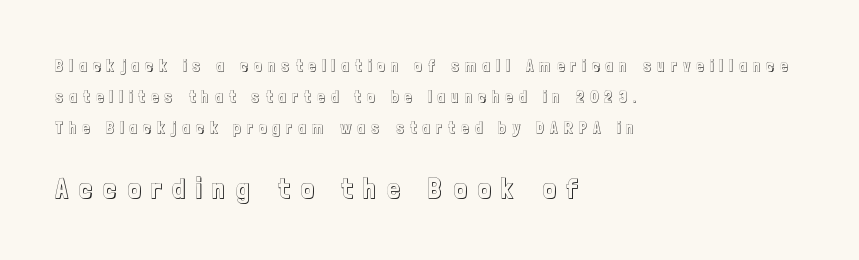
{"italic": "no", "width": "condensed", "x_height": "medium", "monospaced": "no", "underline": "no", "align": "left", "line_spacing": "loose", "line_spacing_ratio": 1.95, "letter_spacing": "wide", "letter_spacing_em": 0.39, "larger_block": "second", "size_ratio": 1.75, "glyph_px": 28}
